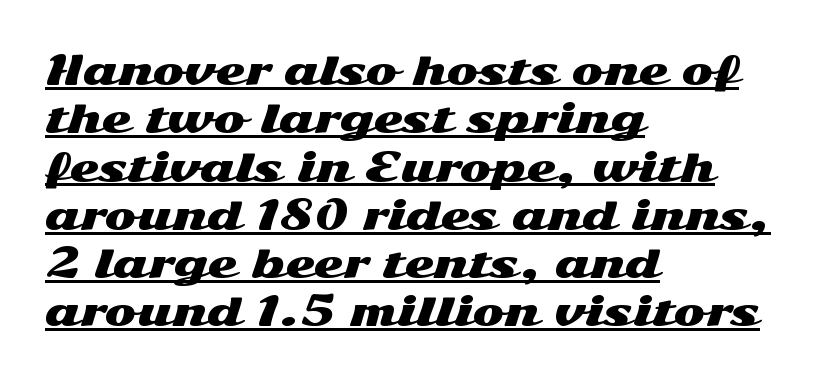
{"serif": "no", "width": "wide", "stroke_contrast": "medium", "x_height": "medium", "monospaced": "no", "underline": "yes", "align": "left", "line_spacing": "normal", "line_spacing_ratio": 1.27, "letter_spacing": "normal", "letter_spacing_em": 0.0, "glyph_px": 38}
